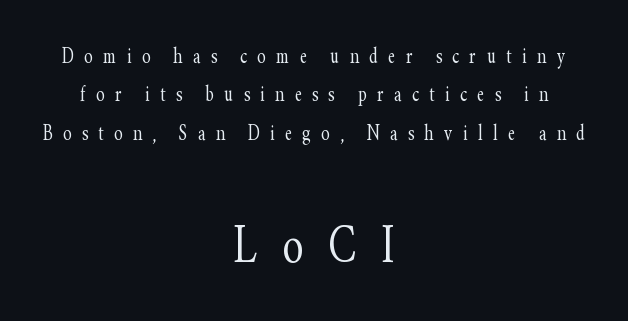
{"serif": "yes", "italic": "no", "bold": "no", "weight": "light", "width": "condensed", "stroke_contrast": "low", "x_height": "small", "monospaced": "no", "underline": "no", "align": "center", "line_spacing": "normal", "line_spacing_ratio": 1.54, "letter_spacing": "wide", "letter_spacing_em": 0.42, "larger_block": "second", "size_ratio": 2.48, "glyph_px": 62}
